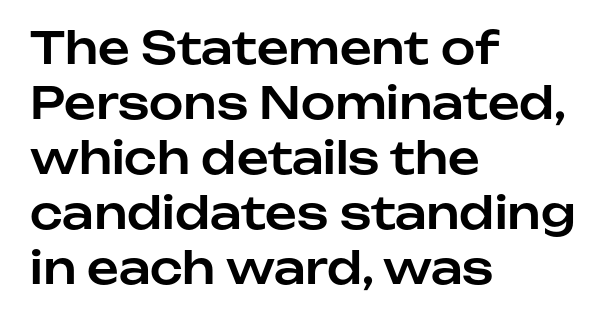
{"serif": "no", "italic": "no", "width": "normal", "stroke_contrast": "low", "x_height": "medium", "monospaced": "no", "underline": "no", "align": "left", "line_spacing": "normal", "line_spacing_ratio": 1.25, "letter_spacing": "normal", "letter_spacing_em": 0.0, "glyph_px": 44}
